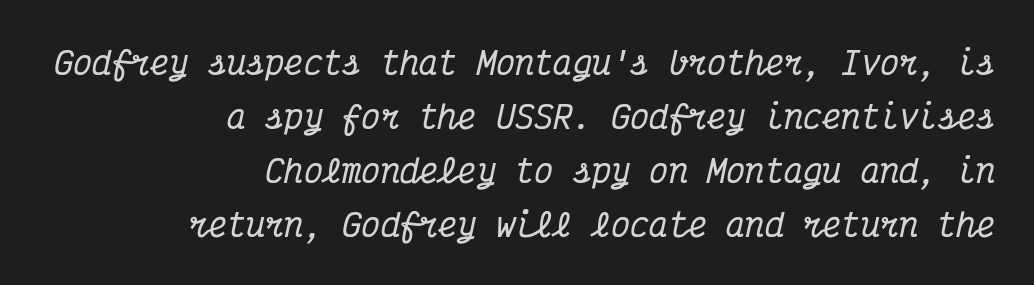
{"serif": "yes", "italic": "yes", "lean": "right", "slant_degrees": 12, "width": "condensed", "stroke_contrast": "medium", "x_height": "medium", "monospaced": "yes", "underline": "no", "align": "right", "line_spacing": "normal", "line_spacing_ratio": 1.69, "letter_spacing": "normal", "letter_spacing_em": 0.0, "glyph_px": 32}
